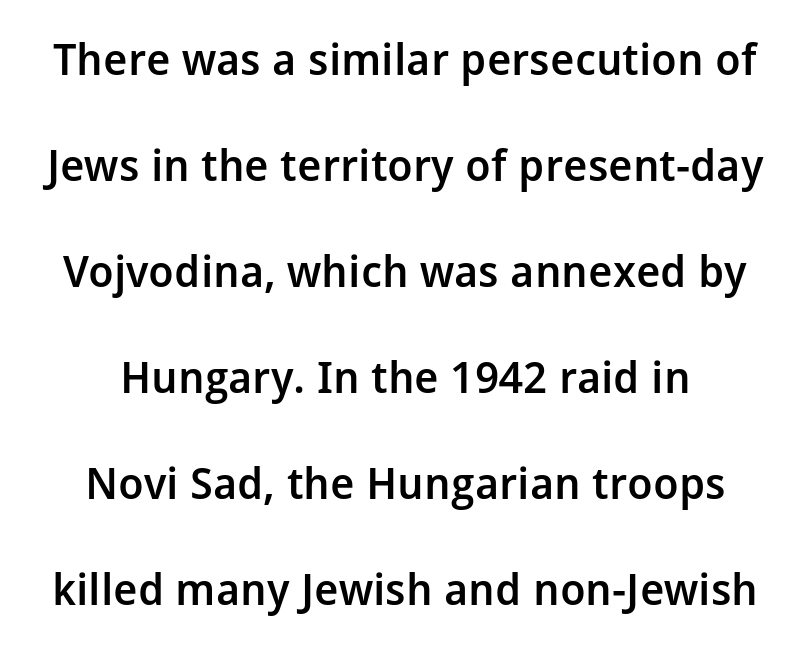
Designer's note — italics off, roman on. Firm but not heavy-handed strokes: this text is semibold. Here the designer chose a conventional face with non-uniform glyph widths. A clean baseline with only descenders dipping below it.
